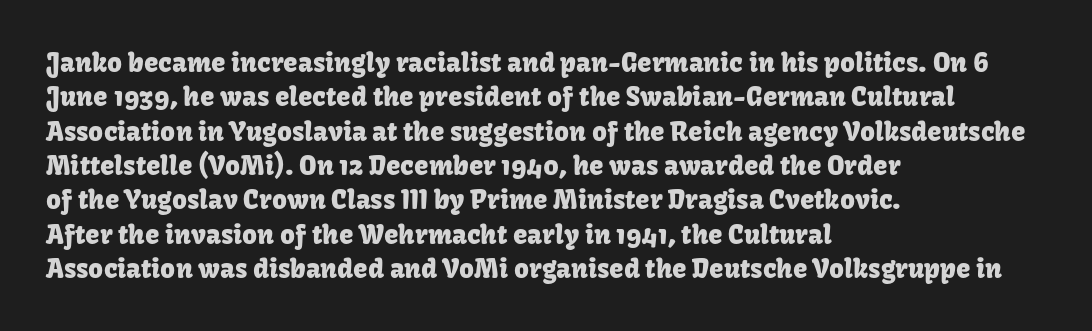
The image shows 26 px text type, upright; set left-aligned, normal line spacing (1.32x), normal letter spacing, not underlined.
